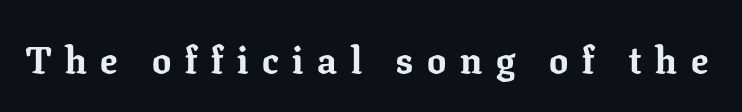
The image shows 38 px bold serif type, upright; set unusually wide letter spacing (+0.36 em), not underlined; low stroke contrast and a medium x-height.
